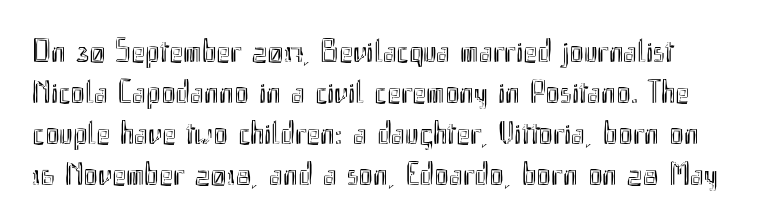
Q: Is the text italic (slanted)? A: No, it is upright.
Q: Is the text underlined? A: No.
Q: Is the spacing between letters normal or unusually wide? A: Normal.
Q: Width (condensed, normal, or wide)? A: Condensed.
Q: x-height? A: Small.
Q: Monospaced? A: No.
